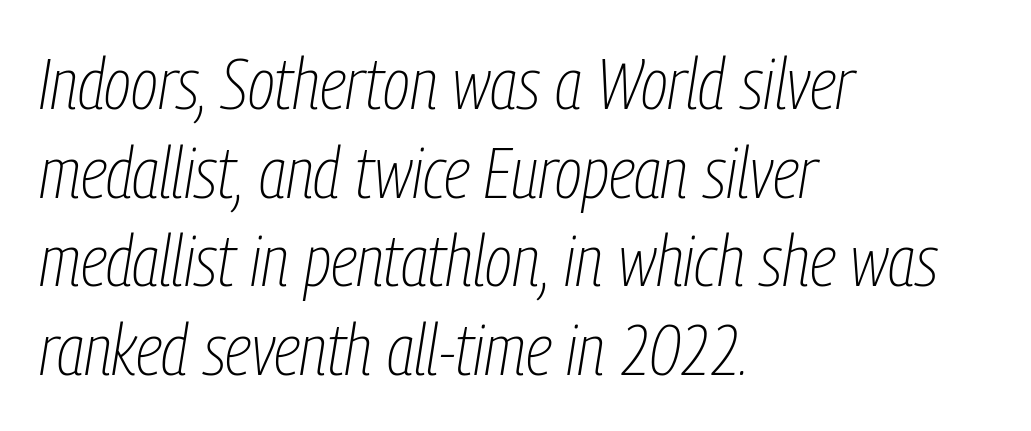
The image shows 72 px thin, condensed type, italic (leaning right); set left-aligned, line spacing 1.23x, normal letter spacing, not underlined; low stroke contrast and a medium x-height.
